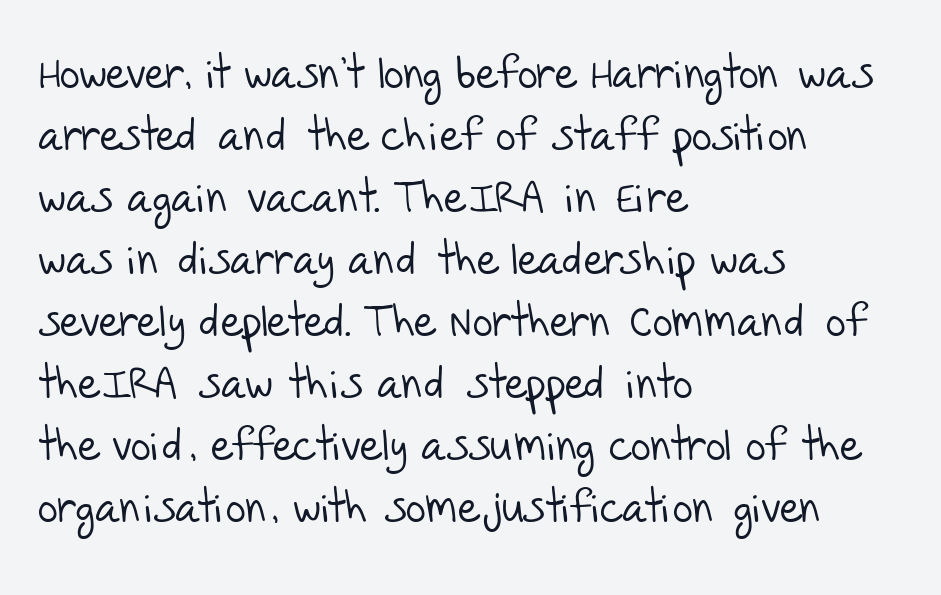
{"serif": "no", "bold": "no", "weight": "light", "width": "normal", "stroke_contrast": "low", "x_height": "large", "monospaced": "no", "underline": "no", "align": "left", "line_spacing": "normal", "line_spacing_ratio": 1.41, "letter_spacing": "normal", "letter_spacing_em": 0.0, "glyph_px": 44}
